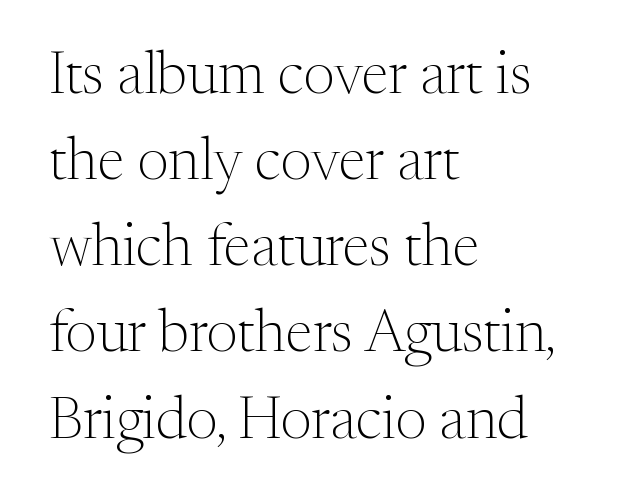
{"serif": "yes", "italic": "no", "bold": "no", "weight": "light", "width": "normal", "stroke_contrast": "medium", "x_height": "medium", "monospaced": "no", "underline": "no", "align": "left", "line_spacing": "normal", "line_spacing_ratio": 1.46, "letter_spacing": "normal", "letter_spacing_em": 0.0, "glyph_px": 59}
